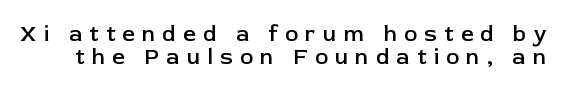
Caption: expanded tracking, letters set apart. Glance below the letters and you will spot only blank space. Slightly chunky letters — semibold, I'd say, not full bold. This block would grow much taller if given ordinary leading; it's compressed now. Every character sits straight up, as roman type does.
